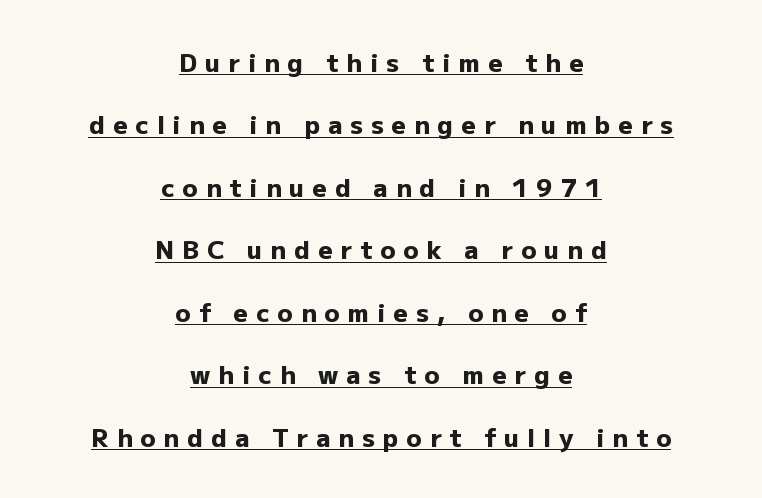
Notice how thick the strokes are: this is what a full bold looks like. The paragraph shown floats in the horizontal middle. This block would shrink considerably if given ordinary leading; it's expanded now. This is the regular roman posture of the typeface. Check the space under the baseline: a stroke is drawn there. This sample uses expanded letter spacing, leaving extra air between glyphs.
